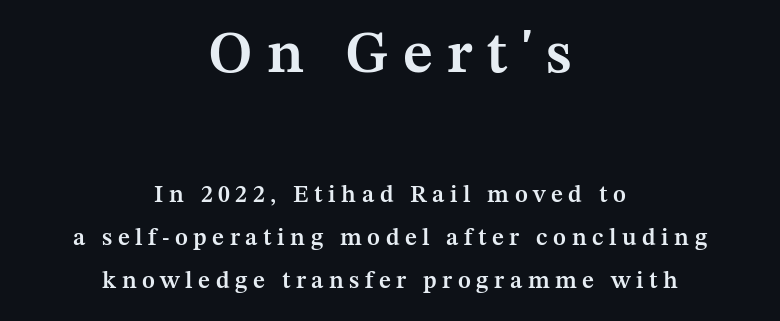
Q: Is the text bold? A: Semi-bold.
Q: Is the text italic (slanted)? A: No, it is upright.
Q: Is the typeface a serif or a sans-serif typeface? A: Serif.
Q: Is the text underlined? A: No.
Q: How is the paragraph aligned? A: Centered.
Q: Is the spacing between letters normal or unusually wide? A: Unusually wide.
Q: Which block of text is set in a larger size, the first (top) or the second (bottom)? A: The first (top) one.
Q: Width (condensed, normal, or wide)? A: Normal.
Q: Stroke contrast? A: Medium.
Q: x-height? A: Medium.
Q: Monospaced? A: No.
